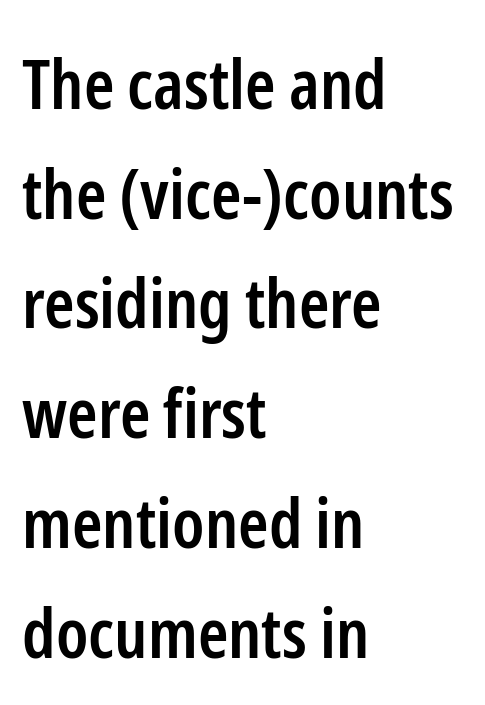
The image shows 69 px semibold, condensed sans-serif type, upright; set left-aligned, normal line spacing (1.59x), normal letter spacing, not underlined; low stroke contrast and a medium x-height.
